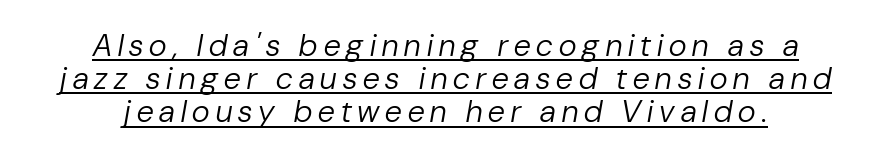
If you drew a line through each stem, it would be angled. The text block is weighted toward neither margin, spreading evenly from the middle. The tracking jumps out immediately: characters are airy and widely separated. Proportional: the letters do not fall into vertical columns. Summary of vertical rhythm: compact, with narrow interline spacing.
